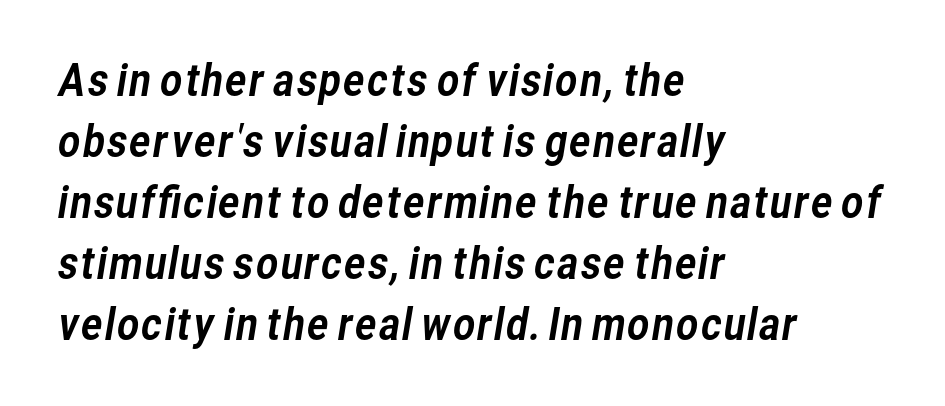
The image shows 43 px sans-serif type; set left-aligned, normal line spacing (1.42x), normal letter spacing, not underlined; low stroke contrast and a medium x-height.
